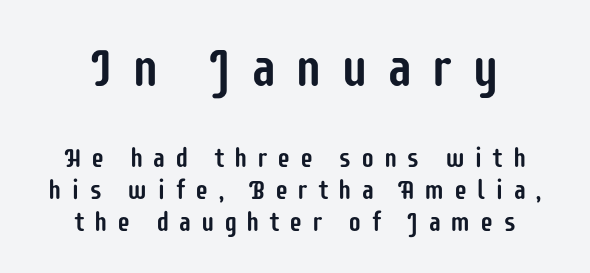
The image shows 54 px condensed sans-serif type, upright; set line spacing 1.17x, unusually wide letter spacing (+0.34 em), not underlined; the first (top) block is 2.0x larger; low stroke contrast and a large x-height.
